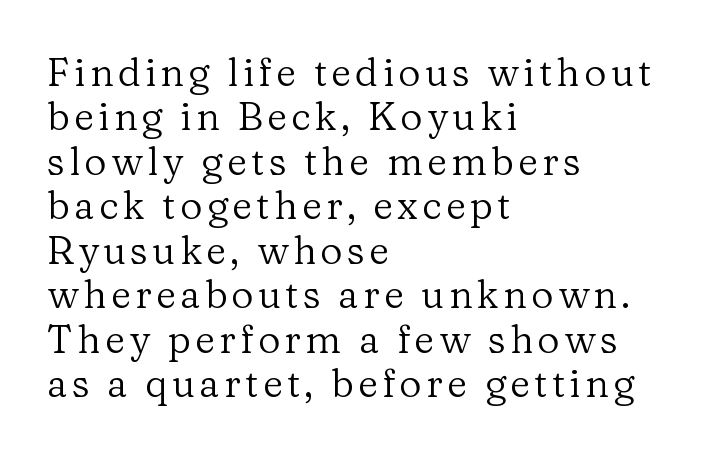
The typeface chosen for these lines features serifs. Each letter keeps its own natural width here, so spacing adapts to shape. The lettering stays uniformly vertical, giving the passage a roman look. Stroke thickness stays within the range of a standard reading face or lighter.
